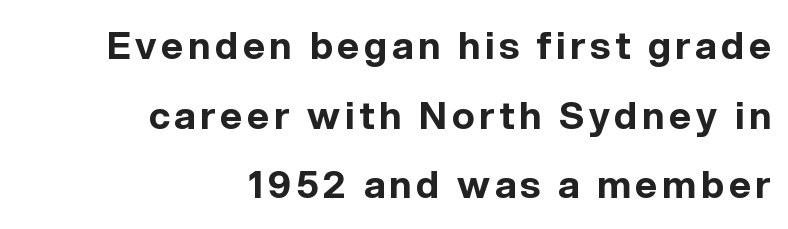
Q: Is the text bold? A: Yes.
Q: Is the text italic (slanted)? A: No, it is upright.
Q: Is the typeface a serif or a sans-serif typeface? A: Sans-serif.
Q: Is the text underlined? A: No.
Q: How is the paragraph aligned? A: Right-aligned.
Q: Width (condensed, normal, or wide)? A: Normal.
Q: x-height? A: Medium.
Q: Monospaced? A: No.
